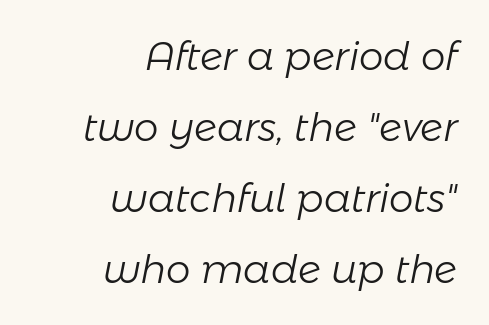
The image shows 39 px light type, italic (leaning right); set right-aligned, line spacing 1.82x, normal letter spacing, not underlined; low stroke contrast and a medium x-height.
